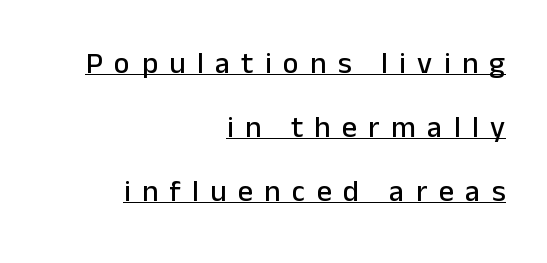
{"serif": "no", "italic": "no", "width": "normal", "stroke_contrast": "low", "x_height": "medium", "monospaced": "no", "underline": "yes", "align": "right", "line_spacing": "loose", "line_spacing_ratio": 2.13, "letter_spacing": "wide", "letter_spacing_em": 0.38, "glyph_px": 30}
